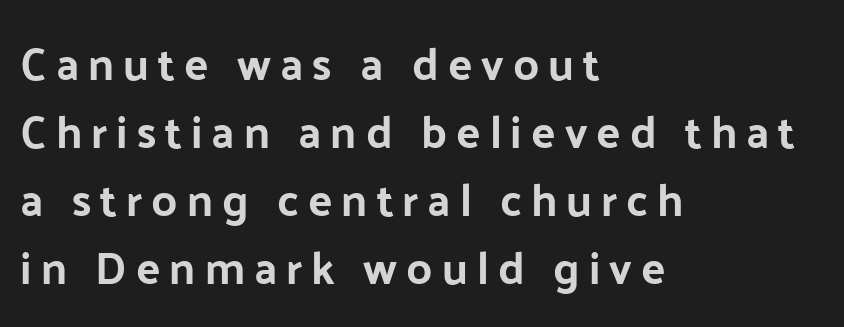
The image shows 45 px sans-serif type, upright; set left-aligned, normal line spacing (1.51x), unusually wide letter spacing (+0.2 em), not underlined; low stroke contrast and a medium x-height.
